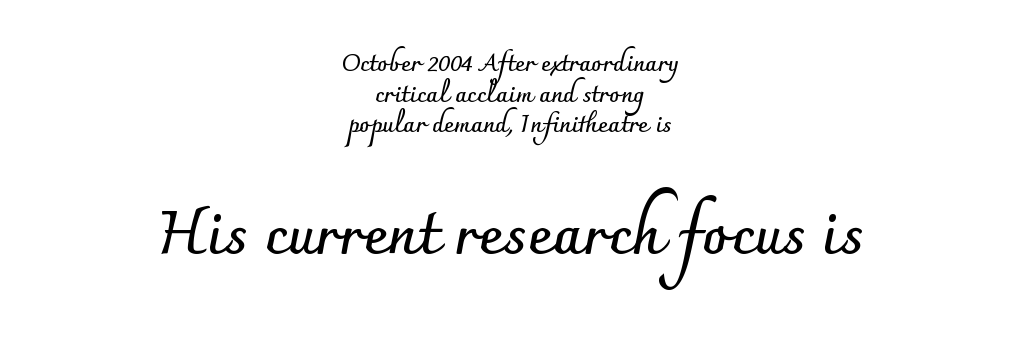
Q: Is the text bold? A: Yes.
Q: Is the text italic (slanted)? A: Yes.
Q: Is the typeface a serif or a sans-serif typeface? A: Sans-serif.
Q: Is the text underlined? A: No.
Q: How is the paragraph aligned? A: Centered.
Q: Is the spacing between letters normal or unusually wide? A: Normal.
Q: Is the spacing between lines tight, normal or loose? A: Normal.
Q: Which block of text is set in a larger size, the first (top) or the second (bottom)? A: The second (bottom) one.
Q: Width (condensed, normal, or wide)? A: Normal.
Q: Stroke contrast? A: Low.
Q: x-height? A: Small.
Q: Monospaced? A: No.
